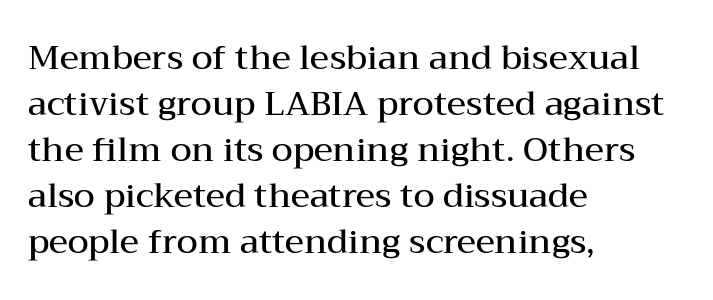
Q: Is the text bold? A: Semi-bold.
Q: Is the text italic (slanted)? A: No, it is upright.
Q: Is the typeface a serif or a sans-serif typeface? A: Serif.
Q: Is the text underlined? A: No.
Q: How is the paragraph aligned? A: Left-aligned.
Q: Is the spacing between letters normal or unusually wide? A: Normal.
Q: Is the spacing between lines tight, normal or loose? A: Normal.
Q: Width (condensed, normal, or wide)? A: Wide.
Q: Stroke contrast? A: Medium.
Q: x-height? A: Medium.
Q: Monospaced? A: No.
